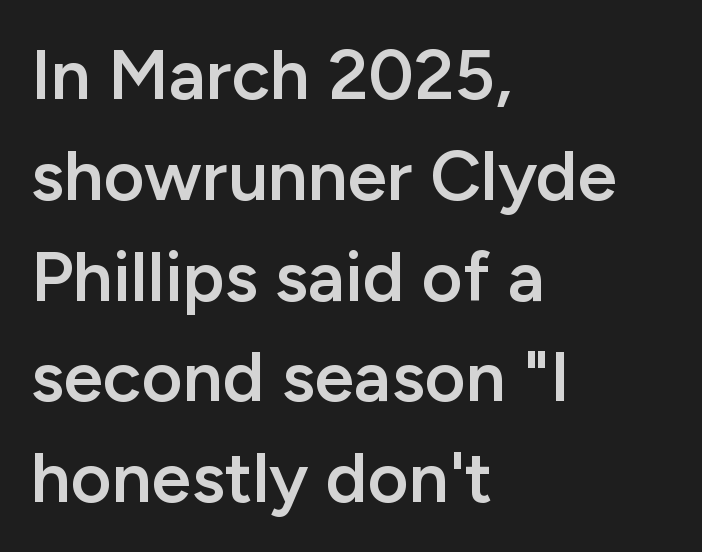
The image shows 71 px semibold sans-serif type, upright; set left-aligned, normal line spacing (1.42x), normal letter spacing, not underlined; low stroke contrast and a medium x-height.
